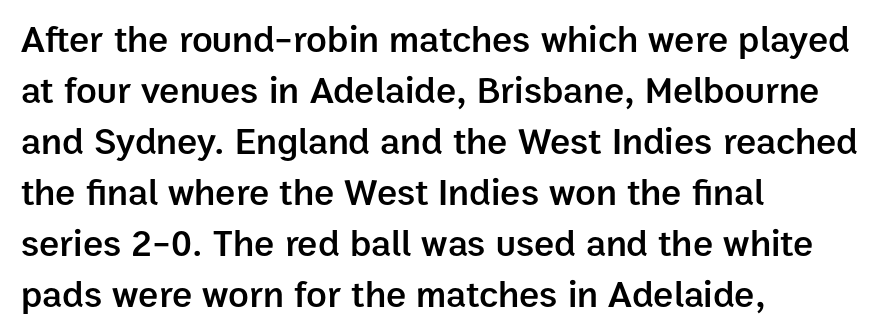
{"serif": "no", "italic": "no", "bold": "semi", "weight": "semibold", "width": "normal", "stroke_contrast": "low", "x_height": "medium", "monospaced": "no", "underline": "no", "align": "left", "line_spacing": "normal", "line_spacing_ratio": 1.34, "letter_spacing": "normal", "letter_spacing_em": 0.0, "glyph_px": 38}
